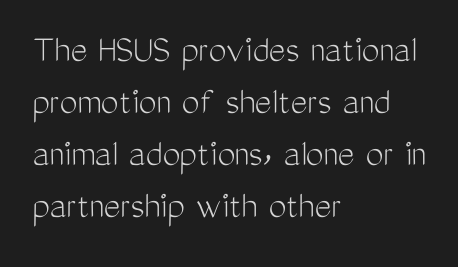
This rendering employs a face without finishing strokes, i.e., a sans-serif. Here the designer chose a conventional face with non-uniform glyph widths. The text block is weighted toward the left margin, trailing off unevenly rightward. Nobody touched the tracking dial on this one. No italicization has been applied; the sample stays upright.
